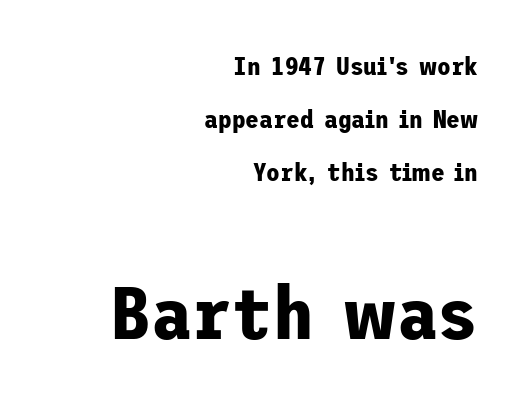
{"serif": "no", "italic": "no", "bold": "yes", "weight": "bold", "width": "normal", "stroke_contrast": "low", "x_height": "medium", "underline": "no", "align": "right", "line_spacing": "loose", "line_spacing_ratio": 2.13, "letter_spacing": "normal", "letter_spacing_em": 0.0, "larger_block": "second", "size_ratio": 2.96, "glyph_px": 74}
